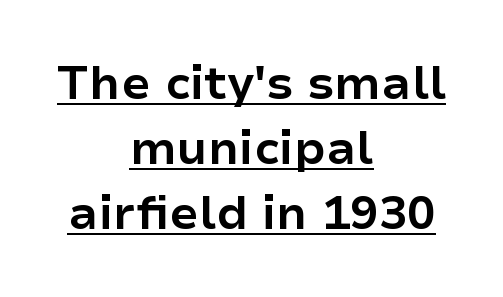
{"serif": "no", "italic": "no", "bold": "yes", "weight": "bold", "width": "normal", "stroke_contrast": "low", "x_height": "medium", "monospaced": "no", "underline": "yes", "align": "center", "line_spacing": "normal", "line_spacing_ratio": 1.38, "letter_spacing": "normal", "letter_spacing_em": 0.0, "glyph_px": 47}
